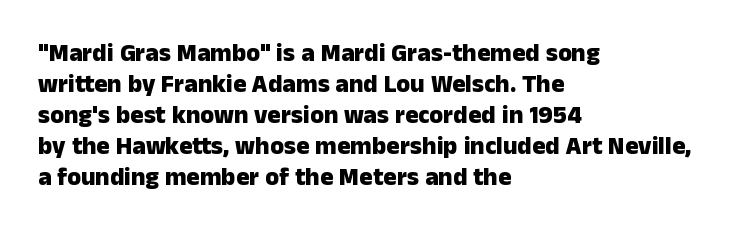
Q: Is the text bold? A: Yes.
Q: Is the text italic (slanted)? A: No, it is upright.
Q: Is the text underlined? A: No.
Q: How is the paragraph aligned? A: Left-aligned.
Q: Is the spacing between letters normal or unusually wide? A: Normal.
